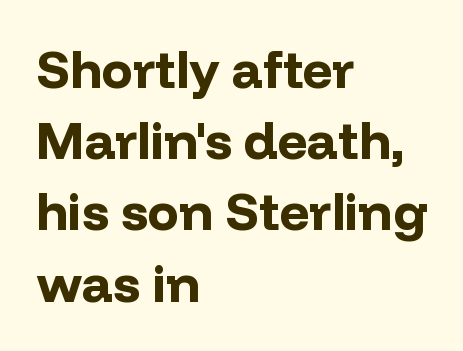
The lettering holds an erect, upright posture throughout. No extra tracking has been applied to these lines. Look at the bottom of the vertical strokes: they stop flat, with no serifs. Lines of text with bare space underneath. Where is the straight margin? On the left. Its strokes are broad and dark, the hallmark of bold type.
